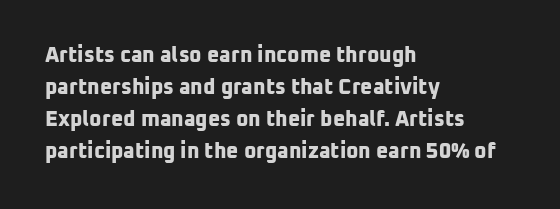
The string is rendered with underlining switched off. What stands out about the letter spacing? Nothing — it is the standard amount. I'd describe the lettering as bold — thick and assertive. What's the leading like? Ordinary, nothing unusual. This rendering uses left alignment, leaving the right contour irregular.
